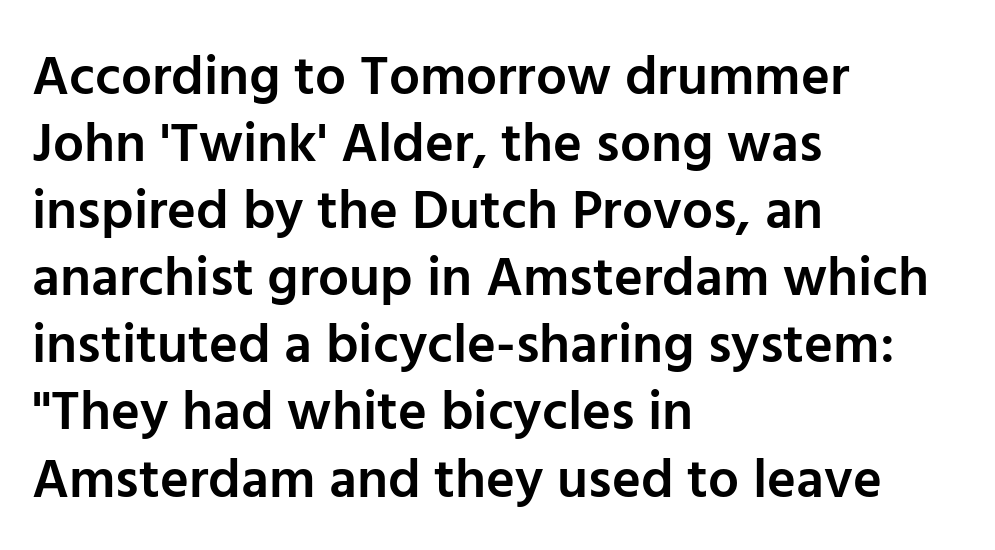
Q: Is the text bold? A: Semi-bold.
Q: Is the text italic (slanted)? A: No, it is upright.
Q: Is the typeface a serif or a sans-serif typeface? A: Sans-serif.
Q: Is the text underlined? A: No.
Q: How is the paragraph aligned? A: Left-aligned.
Q: Is the spacing between letters normal or unusually wide? A: Normal.
Q: Width (condensed, normal, or wide)? A: Normal.
Q: Stroke contrast? A: Low.
Q: x-height? A: Medium.
Q: Monospaced? A: No.
